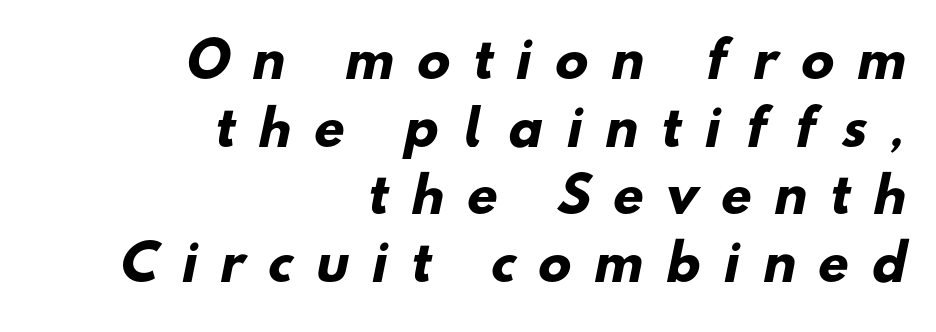
Q: Is the text bold? A: Yes.
Q: Is the typeface a serif or a sans-serif typeface? A: Sans-serif.
Q: Is the text underlined? A: No.
Q: How is the paragraph aligned? A: Right-aligned.
Q: Is the spacing between letters normal or unusually wide? A: Unusually wide.
Q: Is the spacing between lines tight, normal or loose? A: Normal.
Q: Width (condensed, normal, or wide)? A: Normal.
Q: Stroke contrast? A: Low.
Q: x-height? A: Small.
Q: Monospaced? A: No.
